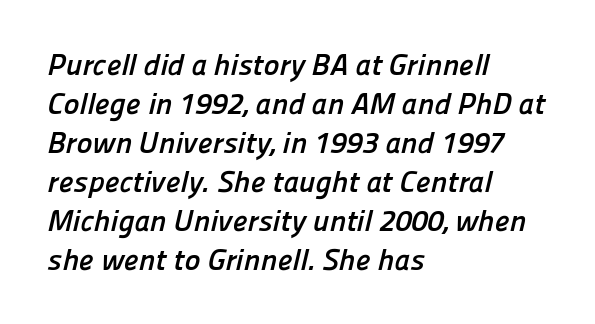
A clean baseline with only descenders dipping below it. The gaps between neighbouring characters are ordinary and unremarkable. Strokes here are thick enough to call this a true bold. The compositor pushed each line to the left boundary. The characters display no serif detailing; their extremities are plain.
